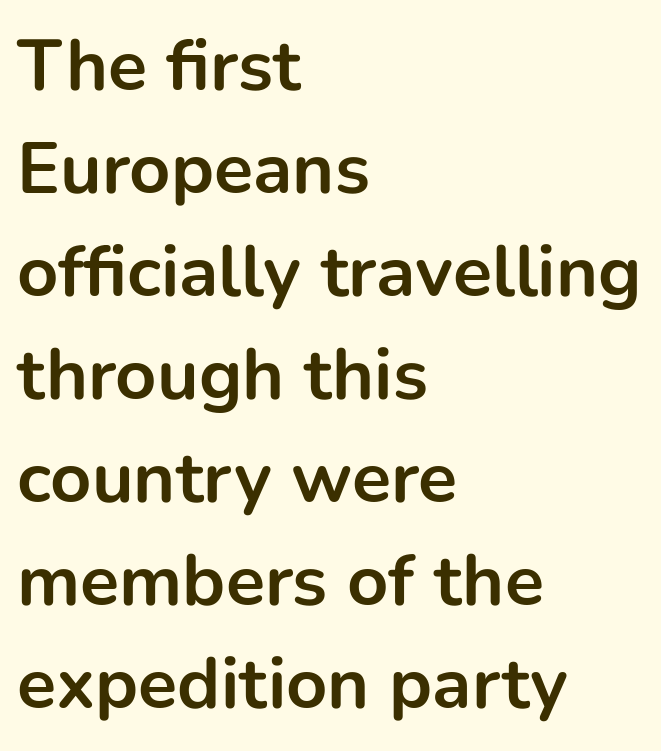
The image shows 72 px bold sans-serif type, upright; set left-aligned, normal line spacing (1.43x), normal letter spacing, not underlined; low stroke contrast and a medium x-height.
